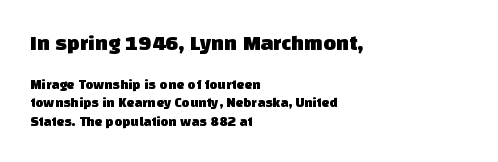
The image shows 22 px text type; set left-aligned, normal line spacing (1.3x), normal letter spacing, not underlined; the first (top) block is 1.57x larger.
